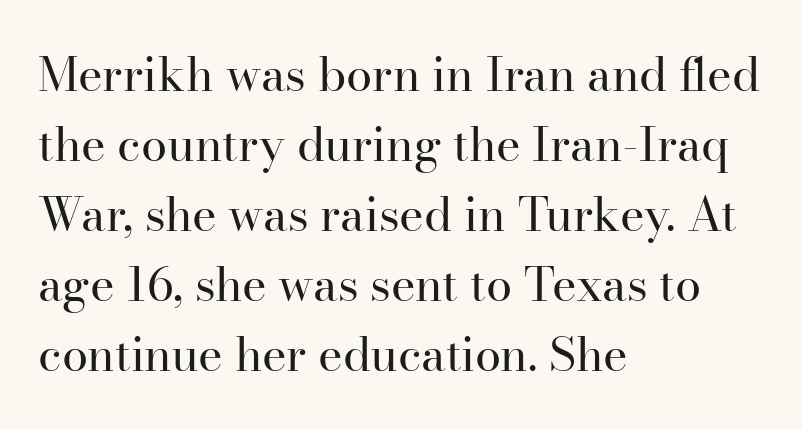
The letters carry serifs — small finishing strokes at the ends of their stems. The tracking reads as untouched default to a designer's eye. The letters look calm and open, with moderate or lighter stems. Does the copy run flush right? No — it runs flush left. Every stem runs plumb, perpendicular to the baseline.
